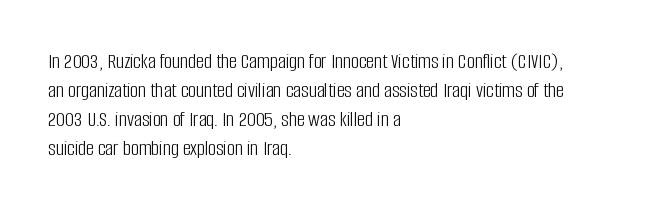
{"italic": "no", "bold": "no", "underline": "no", "align": "left", "line_spacing": "normal", "line_spacing_ratio": 1.32, "letter_spacing": "normal", "letter_spacing_em": 0.0, "glyph_px": 22}
